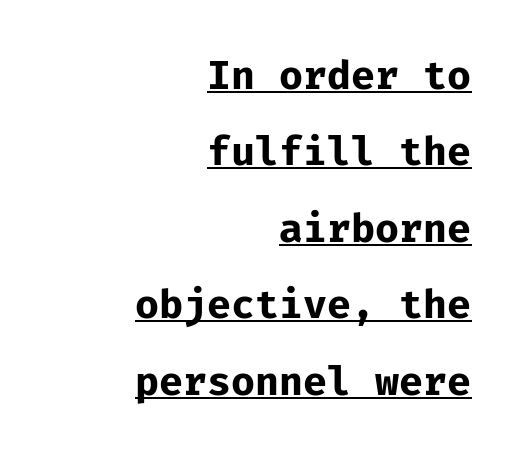
Q: Is the text bold? A: Yes.
Q: Is the text italic (slanted)? A: No, it is upright.
Q: Is the typeface a serif or a sans-serif typeface? A: Sans-serif.
Q: Is the text underlined? A: Yes.
Q: How is the paragraph aligned? A: Right-aligned.
Q: Is the spacing between letters normal or unusually wide? A: Normal.
Q: Is the spacing between lines tight, normal or loose? A: Loose.
Q: Width (condensed, normal, or wide)? A: Normal.
Q: Stroke contrast? A: Low.
Q: x-height? A: Medium.
Q: Monospaced? A: Yes.
